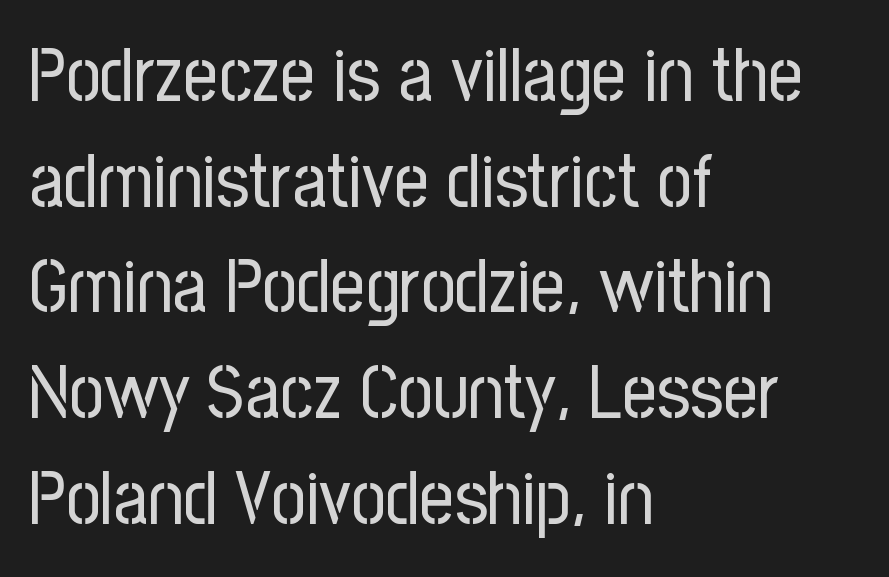
The rendering shows plain stroke endings on the letterforms — a sans-serif design. Is this a heavy cut? Hardly; it is regular or lighter. This is roman type, the default non-slanted kind. The text block is weighted toward the left margin, trailing off unevenly rightward.
